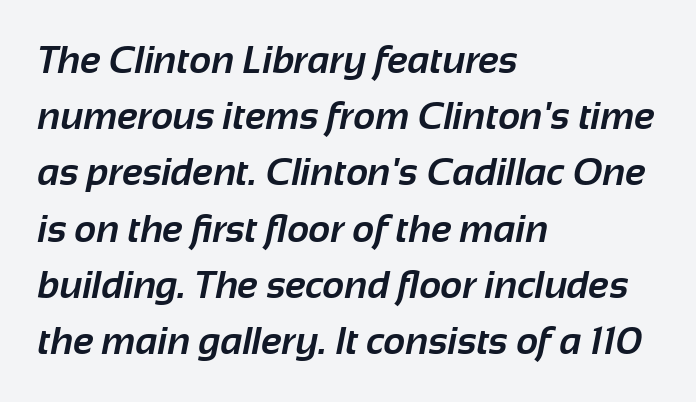
The image shows 38 px bold sans-serif type; set left-aligned, normal line spacing (1.48x), normal letter spacing, not underlined; low stroke contrast and a medium x-height.
